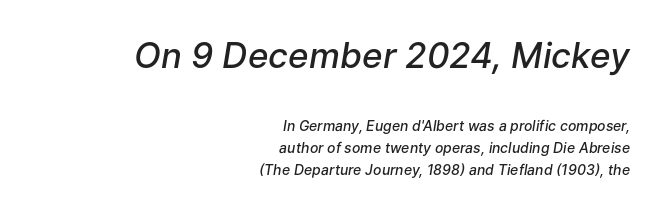
The letterforms sit shoulder to shoulder at normal distance. Moderately thickened strokes mark this as semibold type. The vertical gap from one line to the next is medium. Descenders hang freely into open space. The more generous point size was reserved for the upper chunk. Think of a printed novel: that variable character pitch is what you see here.
